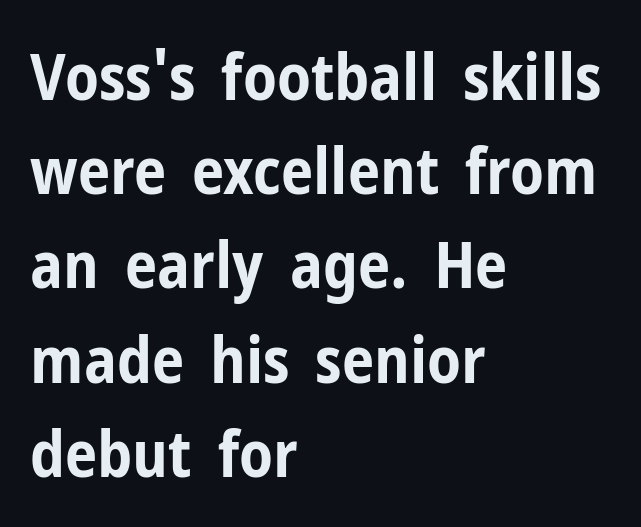
Short note: letters normally spaced. The typesetting leans heavy: a genuine bold. Leading: standard. Spacing verdict: proportional, widths tailored to each character. The type sits square on the baseline with zero lean. The passage shown is not underscored anywhere.
